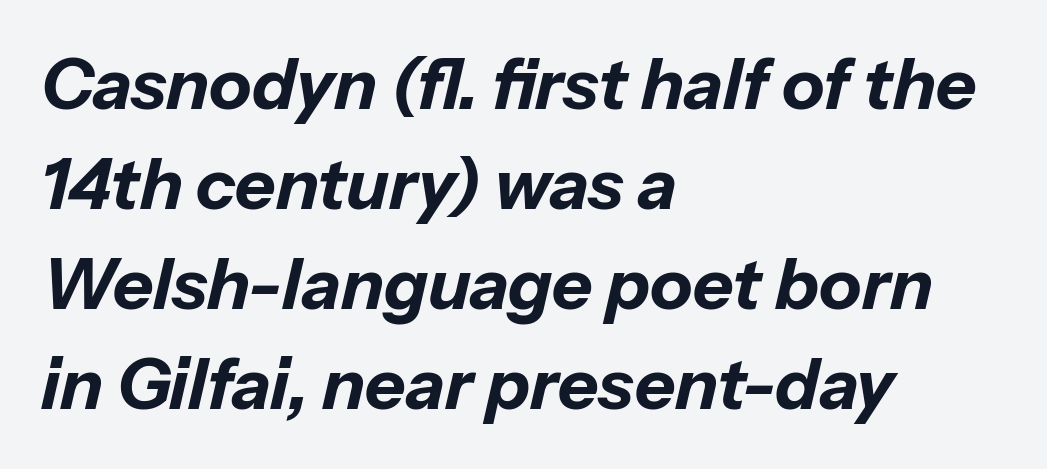
The image shows 70 px bold type, italic (leaning right); set left-aligned, normal line spacing (1.43x), normal letter spacing, not underlined; low stroke contrast and a medium x-height.
